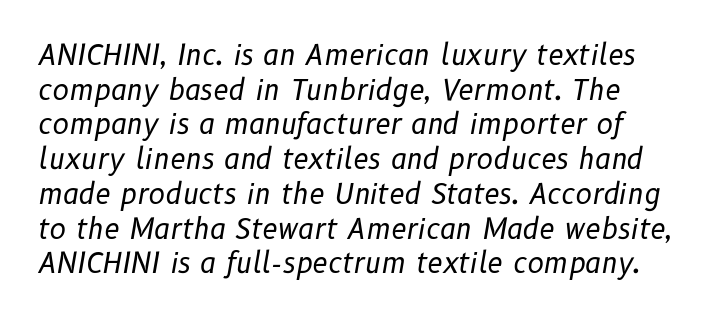
The image shows 28 px regular-weight type, italic (leaning right); set line spacing 1.24x, normal letter spacing, not underlined; low stroke contrast and a medium x-height.
